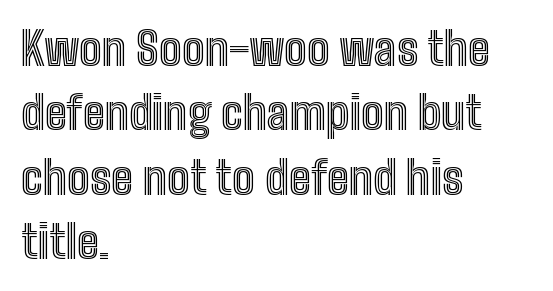
Tall strokes in this sample are plumb rather than angled. The rendering uses natural spacing where letterforms have individual widths. In terms of letterspacing, this is plain default setting. Honestly, there is no underline to notice here at all. The text block is weighted toward the left margin, trailing off unevenly rightward. Interline gaps are of average width in this sample.
